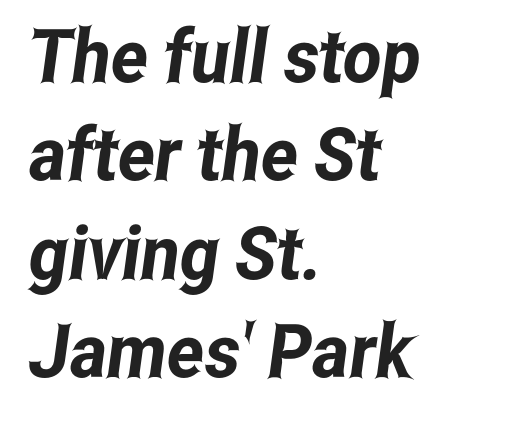
Q: Is the typeface a serif or a sans-serif typeface? A: Sans-serif.
Q: Is the text underlined? A: No.
Q: How is the paragraph aligned? A: Left-aligned.
Q: Is the spacing between letters normal or unusually wide? A: Normal.
Q: Is the spacing between lines tight, normal or loose? A: Normal.
Q: Width (condensed, normal, or wide)? A: Condensed.
Q: Stroke contrast? A: Low.
Q: x-height? A: Medium.
Q: Monospaced? A: No.
